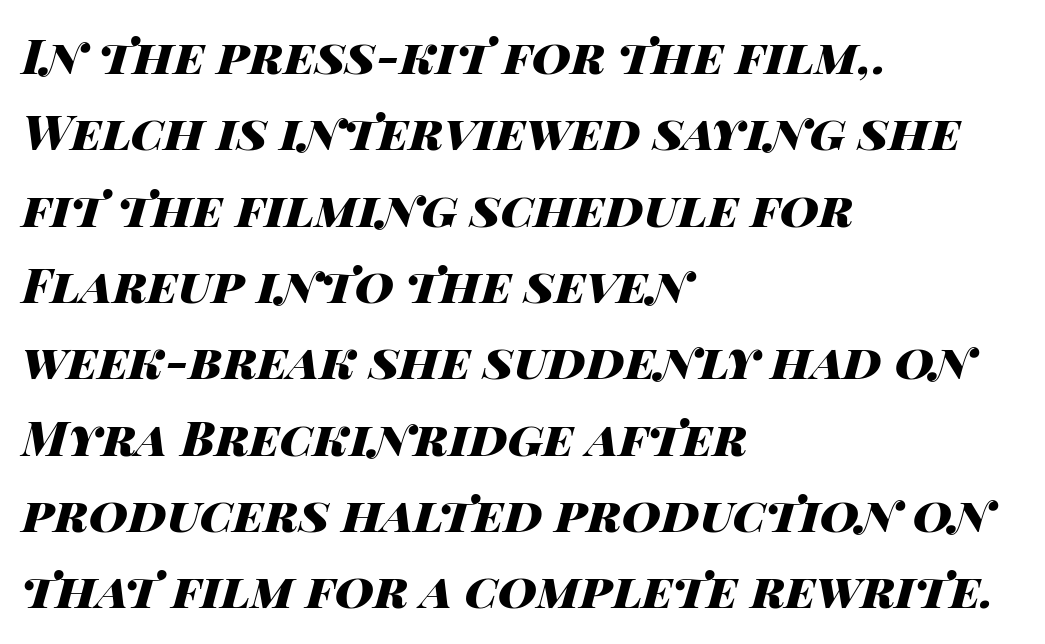
Q: Is the text bold? A: Yes.
Q: Is the text italic (slanted)? A: Yes, it leans right by about 14 degrees.
Q: Is the text underlined? A: No.
Q: How is the paragraph aligned? A: Left-aligned.
Q: Is the spacing between letters normal or unusually wide? A: Normal.
Q: Is the spacing between lines tight, normal or loose? A: Normal.
Q: Width (condensed, normal, or wide)? A: Wide.
Q: Stroke contrast? A: High.
Q: x-height? A: Large.
Q: Monospaced? A: No.
